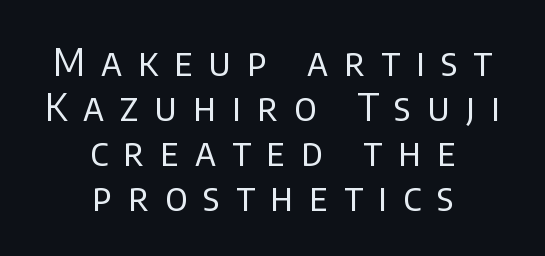
The image shows 38 px regular-weight sans-serif type, upright; set centered, line spacing 1.18x, unusually wide letter spacing (+0.42 em), not underlined; low stroke contrast and a large x-height.
